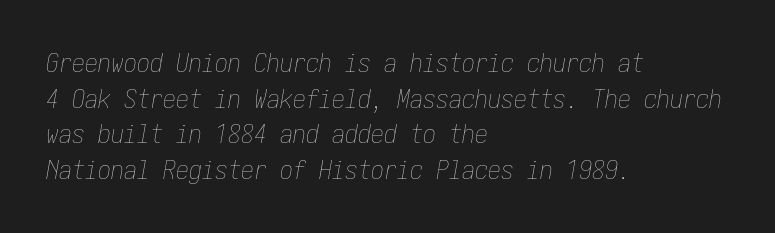
{"italic": "yes", "lean": "right", "slant_degrees": 10, "bold": "no", "underline": "no", "align": "left", "line_spacing": "normal", "line_spacing_ratio": 1.37, "letter_spacing": "normal", "letter_spacing_em": 0.0, "glyph_px": 26}
